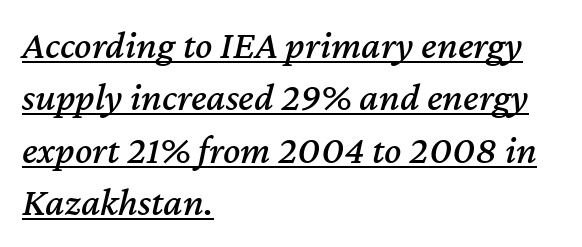
The image shows 40 px text type, italic (leaning right); set left-aligned, normal line spacing (1.31x), normal letter spacing, underlined; medium stroke contrast and a medium x-height.
